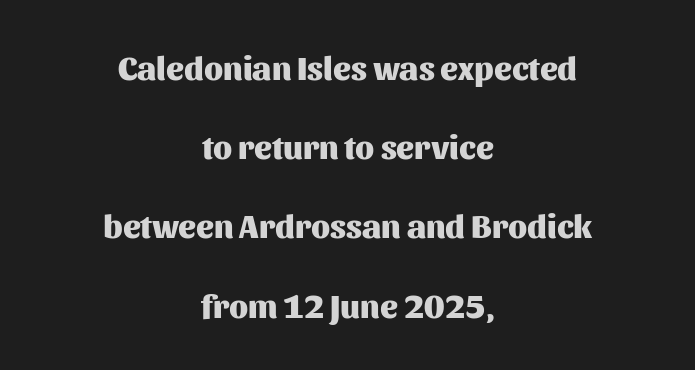
{"serif": "no", "italic": "no", "bold": "yes", "weight": "heavy", "width": "normal", "stroke_contrast": "medium", "x_height": "medium", "monospaced": "no", "underline": "no", "align": "center", "line_spacing": "loose", "line_spacing_ratio": 2.4, "letter_spacing": "normal", "letter_spacing_em": 0.0, "glyph_px": 33}
